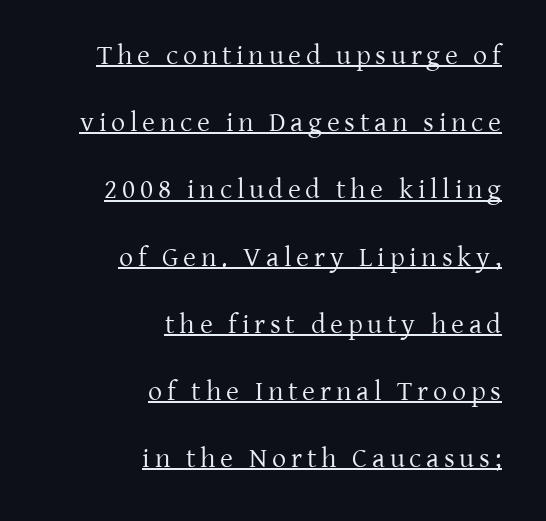
The image shows 28 px regular-weight serif type, upright; set right-aligned, loose line spacing (2.4x), underlined; low stroke contrast and a medium x-height.
